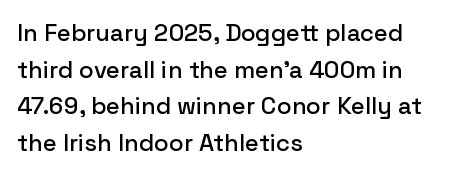
{"italic": "no", "underline": "no", "align": "left", "line_spacing": "normal", "line_spacing_ratio": 1.53, "letter_spacing": "normal", "letter_spacing_em": 0.0, "glyph_px": 24}
